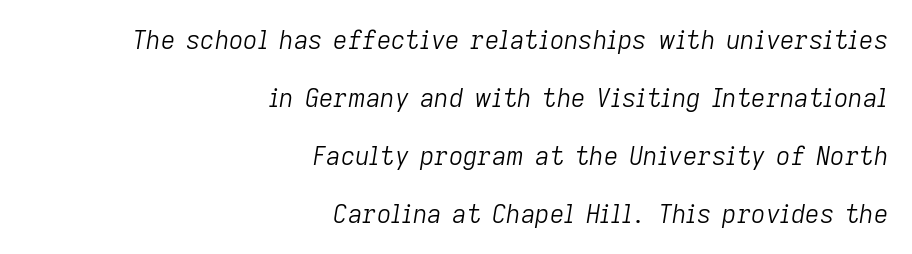
These lines are set flush right with a ragged left edge. Check under the words: just untouched page. The font is comparable to plain body text, perhaps lighter. Words appear dense and cohesive because spacing is normal. Every character sits at an angle, as italics do.
